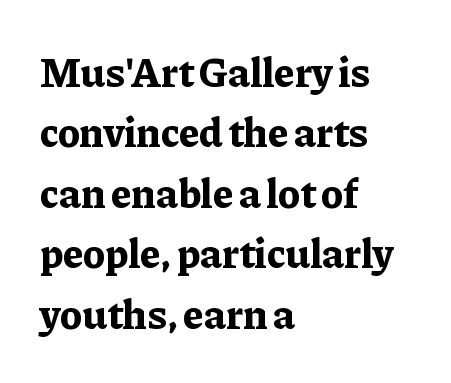
{"serif": "yes", "italic": "no", "bold": "yes", "weight": "bold", "width": "normal", "stroke_contrast": "low", "x_height": "medium", "monospaced": "no", "underline": "no", "align": "left", "line_spacing": "normal", "line_spacing_ratio": 1.44, "letter_spacing": "normal", "letter_spacing_em": 0.0, "glyph_px": 42}
